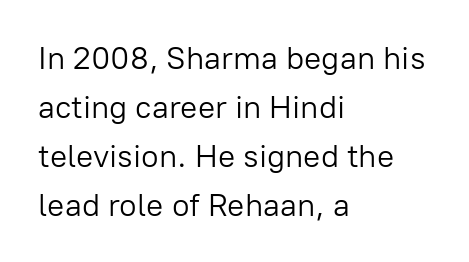
The typography opts for an upright posture over an oblique one. I'd call this a sans setting — the letters go barefoot. Caption: multi-line text, flush left, ragged right. Underlining? Definitely not there. The designer left line spacing at the default.
